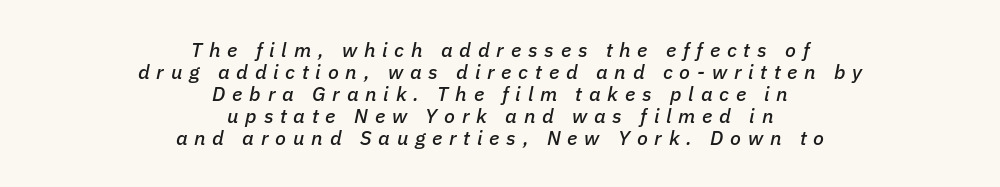
This sample trades vertical openness for compactness between lines. Just letters on the line, the space beneath them empty. A centered setting, common on invitations and titles, is used for this passage. The lettering tilts uniformly, giving the passage an italic look. Each word looks stretched out because of the extra space between its letters.
